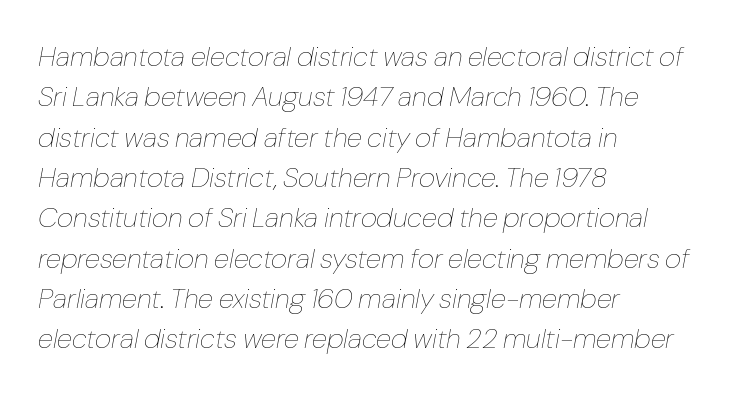
A light-to-regular cut is what we see here. Here the glyphs are tracked normally, forming tight word shapes. Notice how descenders clear the ascenders below comfortably — that's standard leading. This rendering uses left alignment, leaving the right contour irregular. Rule under the text: the space is simply empty. Note the varied advance widths — an 'i' is clearly narrower than an 'm'.
